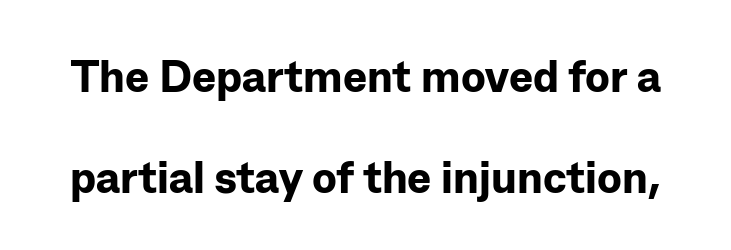
Q: Is the text bold? A: Yes.
Q: Is the text italic (slanted)? A: No, it is upright.
Q: Is the typeface a serif or a sans-serif typeface? A: Sans-serif.
Q: Is the text underlined? A: No.
Q: Is the spacing between letters normal or unusually wide? A: Normal.
Q: Is the spacing between lines tight, normal or loose? A: Loose.
Q: Width (condensed, normal, or wide)? A: Normal.
Q: Stroke contrast? A: Low.
Q: x-height? A: Medium.
Q: Monospaced? A: No.
